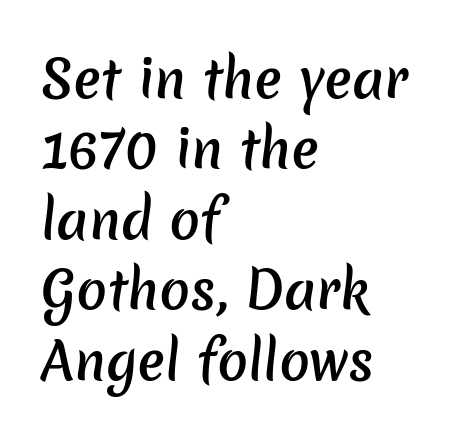
Q: Is the text bold? A: Semi-bold.
Q: Is the typeface a serif or a sans-serif typeface? A: Sans-serif.
Q: Is the text underlined? A: No.
Q: How is the paragraph aligned? A: Left-aligned.
Q: Is the spacing between letters normal or unusually wide? A: Normal.
Q: Is the spacing between lines tight, normal or loose? A: Normal.
Q: Width (condensed, normal, or wide)? A: Normal.
Q: Stroke contrast? A: Low.
Q: x-height? A: Medium.
Q: Monospaced? A: No.
